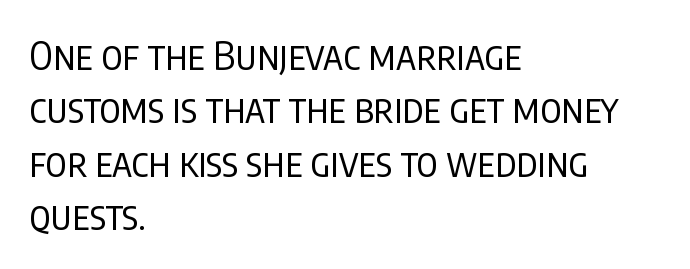
The image shows 39 px regular-weight, condensed sans-serif type, upright; set left-aligned, normal line spacing (1.37x), normal letter spacing, not underlined; low stroke contrast and a large x-height.
